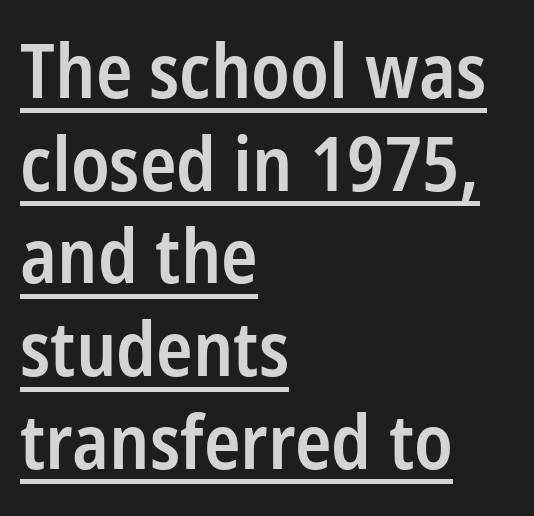
Q: Is the text bold? A: Semi-bold.
Q: Is the text italic (slanted)? A: No, it is upright.
Q: Is the typeface a serif or a sans-serif typeface? A: Sans-serif.
Q: Is the text underlined? A: Yes.
Q: How is the paragraph aligned? A: Left-aligned.
Q: Is the spacing between letters normal or unusually wide? A: Normal.
Q: Width (condensed, normal, or wide)? A: Condensed.
Q: Stroke contrast? A: Low.
Q: x-height? A: Medium.
Q: Monospaced? A: No.
